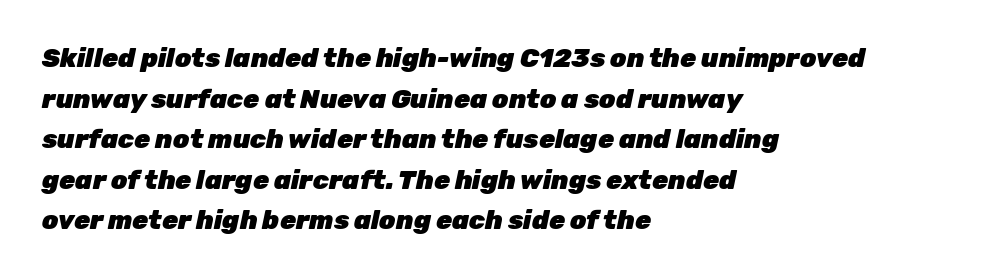
The image shows 26 px bold type, italic (leaning right); set left-aligned, normal line spacing (1.56x), normal letter spacing, not underlined.
